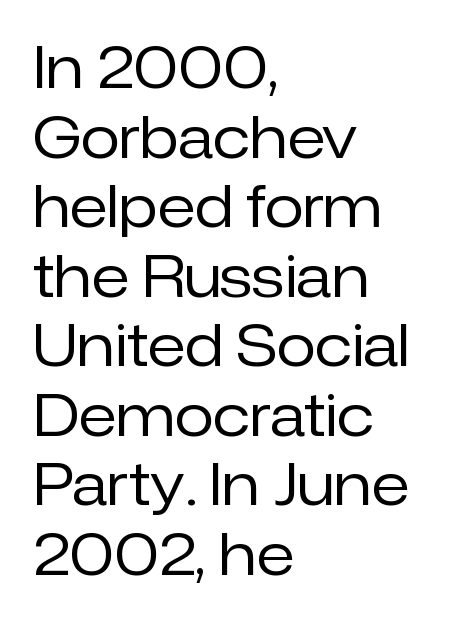
Q: Is the text bold? A: No.
Q: Is the text italic (slanted)? A: No, it is upright.
Q: Is the typeface a serif or a sans-serif typeface? A: Sans-serif.
Q: Is the text underlined? A: No.
Q: How is the paragraph aligned? A: Left-aligned.
Q: Is the spacing between letters normal or unusually wide? A: Normal.
Q: Width (condensed, normal, or wide)? A: Normal.
Q: Stroke contrast? A: Low.
Q: x-height? A: Medium.
Q: Monospaced? A: No.
